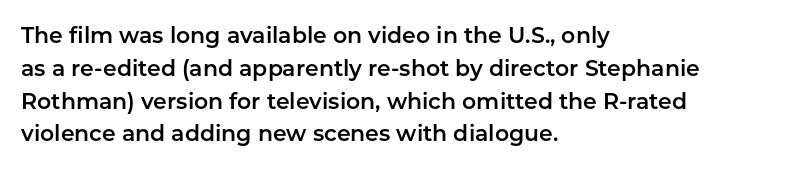
Q: Is the text italic (slanted)? A: No, it is upright.
Q: Is the text underlined? A: No.
Q: How is the paragraph aligned? A: Left-aligned.
Q: Is the spacing between letters normal or unusually wide? A: Normal.
Q: Is the spacing between lines tight, normal or loose? A: Normal.
